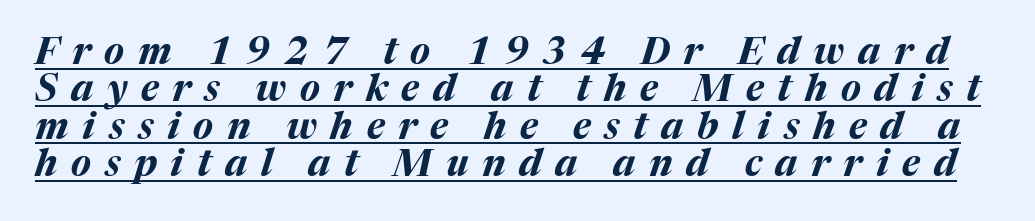
The image shows 37 px bold type, italic (leaning right); set tight line spacing (1.01x), unusually wide letter spacing (+0.37 em), underlined; medium stroke contrast and a medium x-height.
